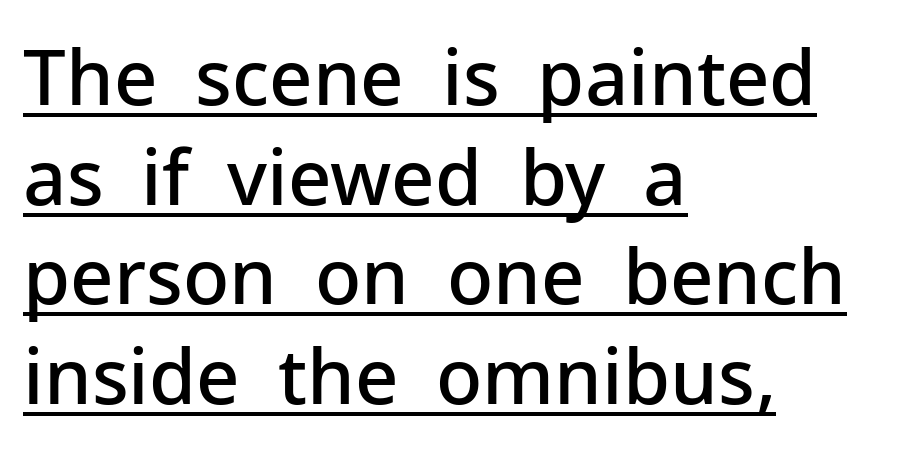
Q: Is the text bold? A: Semi-bold.
Q: Is the text italic (slanted)? A: No, it is upright.
Q: Is the typeface a serif or a sans-serif typeface? A: Sans-serif.
Q: Is the text underlined? A: Yes.
Q: How is the paragraph aligned? A: Left-aligned.
Q: Is the spacing between letters normal or unusually wide? A: Normal.
Q: Is the spacing between lines tight, normal or loose? A: Normal.
Q: Width (condensed, normal, or wide)? A: Normal.
Q: Stroke contrast? A: Low.
Q: x-height? A: Medium.
Q: Monospaced? A: No.
